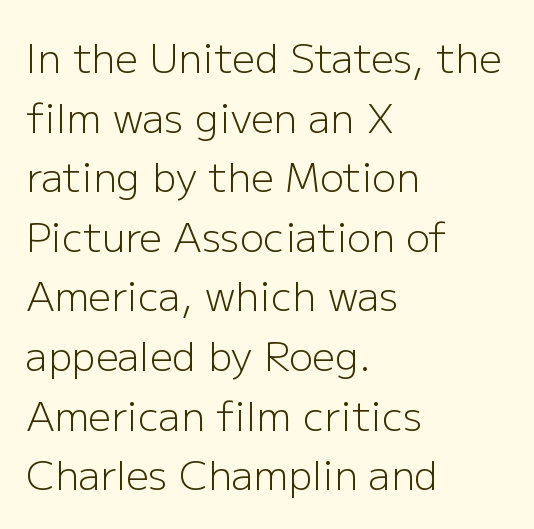
The image shows 40 px light sans-serif type, upright; set left-aligned, normal line spacing (1.49x), normal letter spacing, not underlined; low stroke contrast and a medium x-height.
